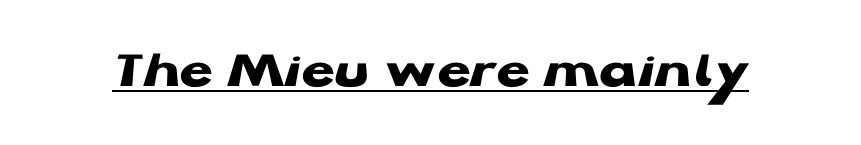
In designer terms, the underline attribute is active on this setting. Is this a sans? Yes — the strokes have no serifs. Is this a fixed-width face? No — the glyphs have proportional, varying widths. These lines keep a tight, regular rhythm from letter to letter. Rendered with straight, roman letterforms.
